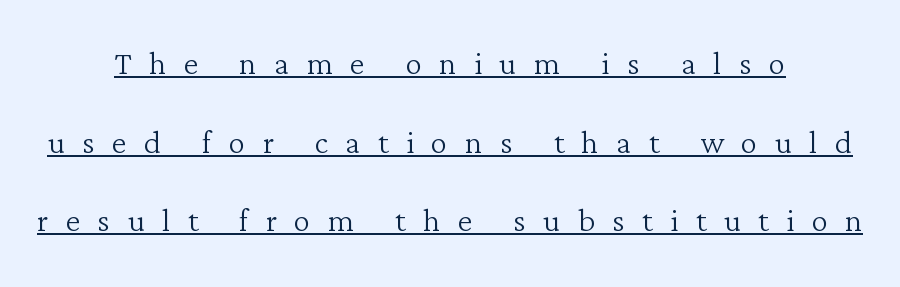
{"serif": "yes", "italic": "no", "bold": "no", "weight": "light", "width": "normal", "stroke_contrast": "low", "x_height": "medium", "monospaced": "no", "underline": "yes", "align": "center", "line_spacing_ratio": 1.87, "letter_spacing": "wide", "letter_spacing_em": 0.41, "glyph_px": 42}
